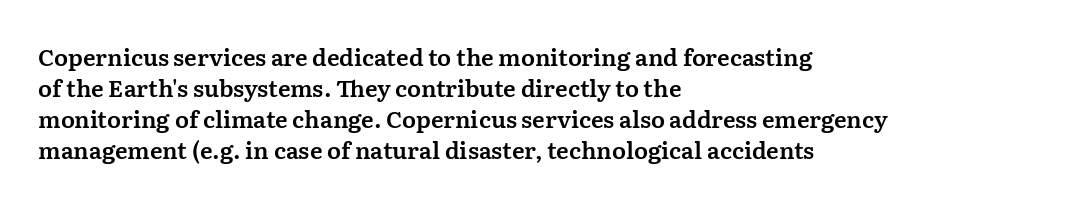
The image shows 23 px text type, upright; set left-aligned, normal line spacing (1.35x), normal letter spacing, not underlined.
